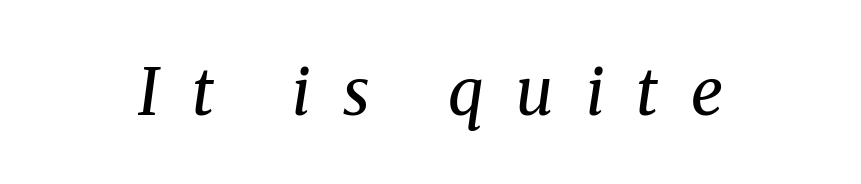
{"serif": "yes", "italic": "yes", "lean": "right", "slant_degrees": 8, "bold": "no", "weight": "regular", "width": "normal", "stroke_contrast": "medium", "x_height": "medium", "monospaced": "no", "underline": "no", "letter_spacing": "wide", "letter_spacing_em": 0.5, "glyph_px": 65}
